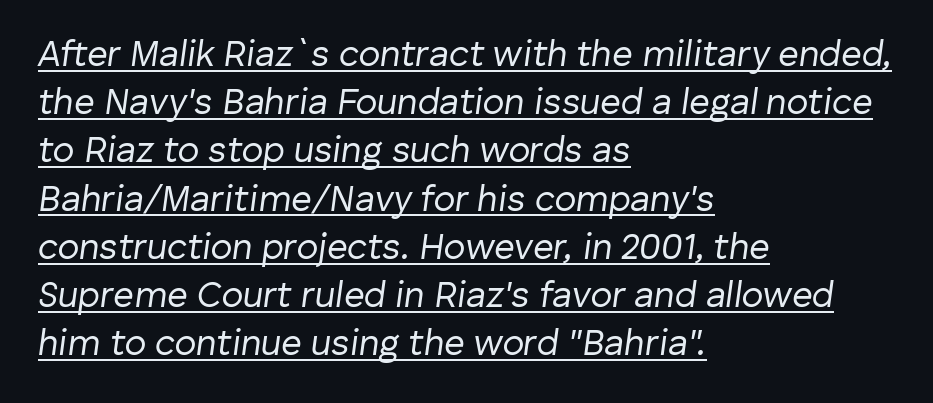
This sample is left-justified, so line endings fall wherever the words run out. The letters advance in unequal steps, a hallmark of proportional type. Vertical stems look standard width or narrower in stroke. The type is set solid horizontally, with unmodified tracking. Vertical spacing — default.
